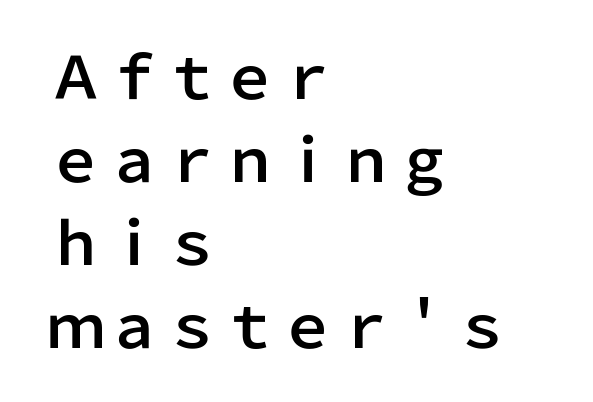
{"serif": "no", "italic": "no", "width": "normal", "stroke_contrast": "low", "x_height": "medium", "monospaced": "no", "underline": "no", "align": "left", "line_spacing": "normal", "line_spacing_ratio": 1.43, "letter_spacing": "normal", "letter_spacing_em": 0.0, "glyph_px": 58}
